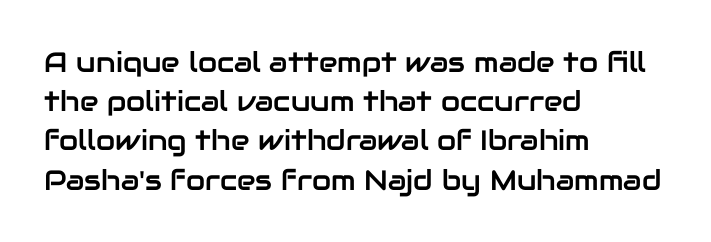
The image shows 28 px sans-serif type, upright; set left-aligned, normal line spacing (1.4x), normal letter spacing, not underlined; low stroke contrast and a medium x-height.
